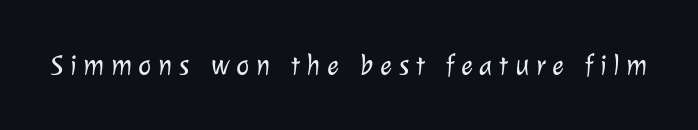
Q: Is the text bold? A: No.
Q: Is the typeface a serif or a sans-serif typeface? A: Sans-serif.
Q: Is the text underlined? A: No.
Q: Is the spacing between letters normal or unusually wide? A: Unusually wide.
Q: Width (condensed, normal, or wide)? A: Normal.
Q: Stroke contrast? A: Low.
Q: x-height? A: Medium.
Q: Monospaced? A: No.
